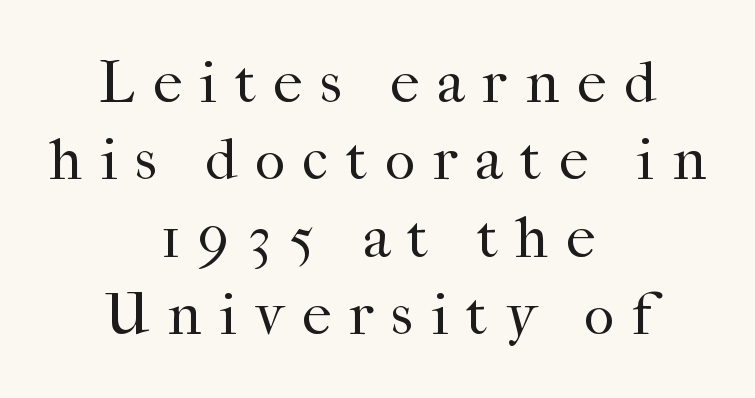
{"serif": "yes", "italic": "no", "bold": "no", "weight": "regular", "width": "normal", "stroke_contrast": "high", "x_height": "medium", "monospaced": "no", "underline": "no", "align": "center", "line_spacing": "normal", "line_spacing_ratio": 1.31, "letter_spacing": "wide", "letter_spacing_em": 0.3, "glyph_px": 59}
